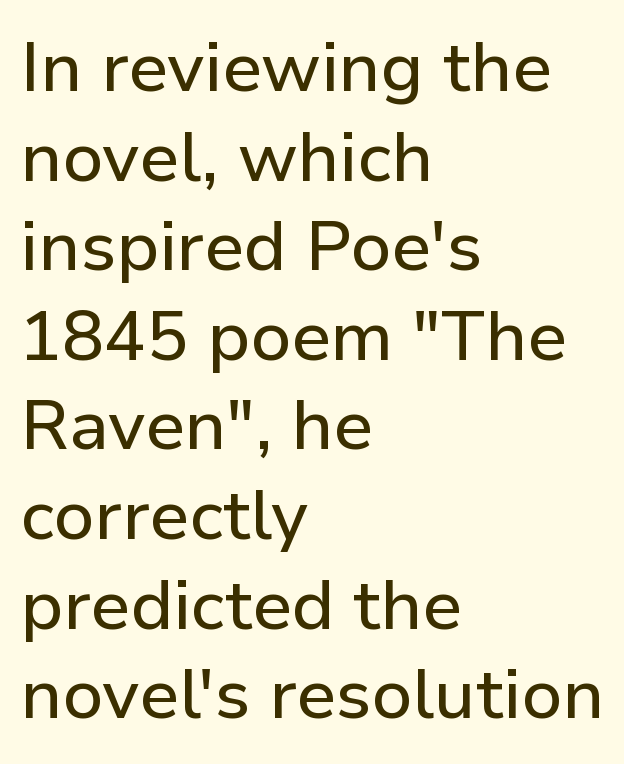
Only glyphs here, with clear space below each row. Is there any slant? The stems are plumb. In terms of letterspacing, this is plain default setting. Character widths vary here, with narrow letters taking less room than wide ones.
